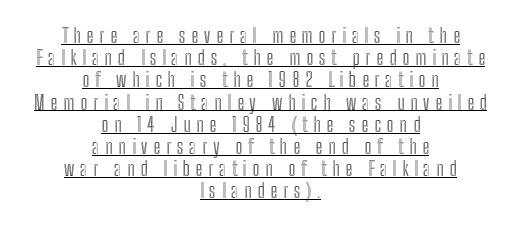
Q: Is the text italic (slanted)? A: No, it is upright.
Q: Is the text underlined? A: Yes.
Q: How is the paragraph aligned? A: Centered.
Q: Is the spacing between letters normal or unusually wide? A: Unusually wide.
Q: Is the spacing between lines tight, normal or loose? A: Tight.
